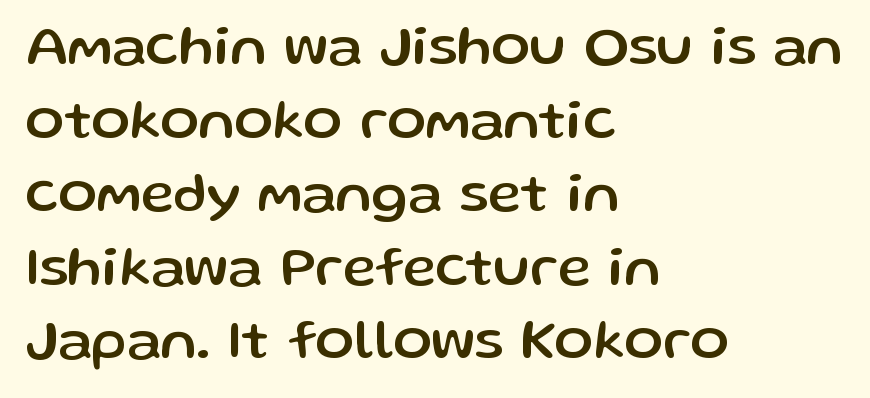
Q: Is the text italic (slanted)? A: No, it is upright.
Q: Is the typeface a serif or a sans-serif typeface? A: Sans-serif.
Q: Is the text underlined? A: No.
Q: How is the paragraph aligned? A: Left-aligned.
Q: Is the spacing between letters normal or unusually wide? A: Normal.
Q: Is the spacing between lines tight, normal or loose? A: Normal.
Q: Width (condensed, normal, or wide)? A: Normal.
Q: Stroke contrast? A: Low.
Q: x-height? A: Medium.
Q: Monospaced? A: No.
